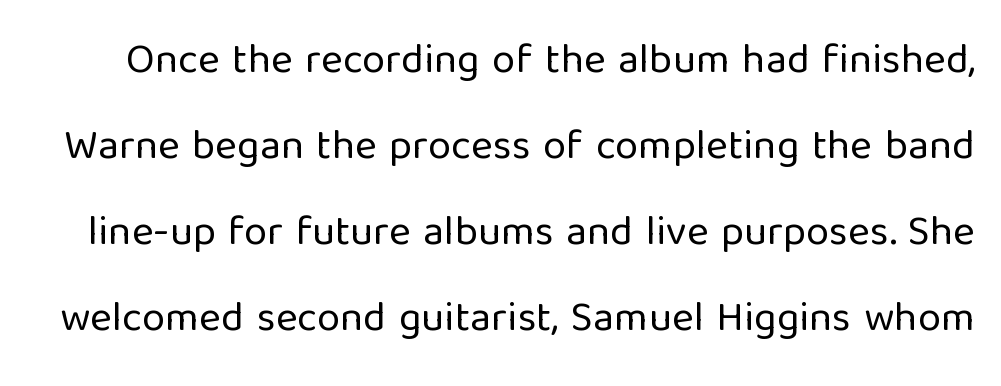
{"serif": "no", "italic": "no", "bold": "no", "weight": "regular", "width": "normal", "stroke_contrast": "low", "x_height": "medium", "monospaced": "no", "underline": "no", "line_spacing": "loose", "line_spacing_ratio": 2.05, "letter_spacing": "normal", "letter_spacing_em": 0.0, "glyph_px": 42}
